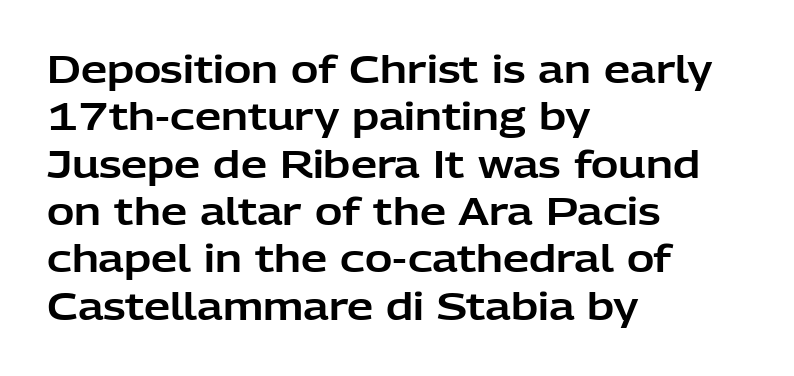
{"serif": "no", "italic": "no", "width": "normal", "stroke_contrast": "low", "x_height": "medium", "monospaced": "no", "underline": "no", "align": "left", "line_spacing": "normal", "line_spacing_ratio": 1.28, "letter_spacing": "normal", "letter_spacing_em": 0.0, "glyph_px": 37}
